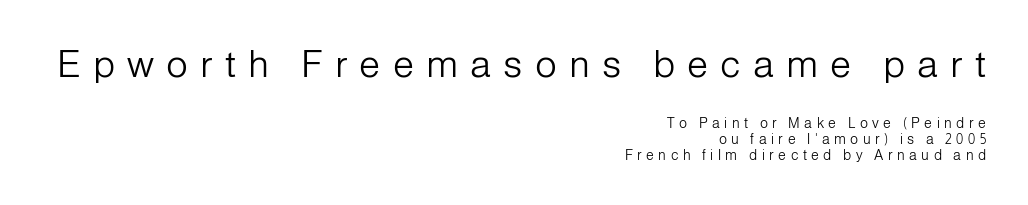
Q: Is the text bold? A: No.
Q: Is the text italic (slanted)? A: No, it is upright.
Q: Is the typeface a serif or a sans-serif typeface? A: Sans-serif.
Q: Is the text underlined? A: No.
Q: How is the paragraph aligned? A: Right-aligned.
Q: Is the spacing between letters normal or unusually wide? A: Unusually wide.
Q: Is the spacing between lines tight, normal or loose? A: Tight.
Q: Which block of text is set in a larger size, the first (top) or the second (bottom)? A: The first (top) one.
Q: Width (condensed, normal, or wide)? A: Normal.
Q: Stroke contrast? A: Low.
Q: x-height? A: Medium.
Q: Monospaced? A: No.
